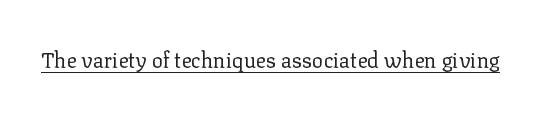
{"italic": "no", "bold": "no", "underline": "yes", "letter_spacing": "normal", "letter_spacing_em": 0.0, "glyph_px": 21}
